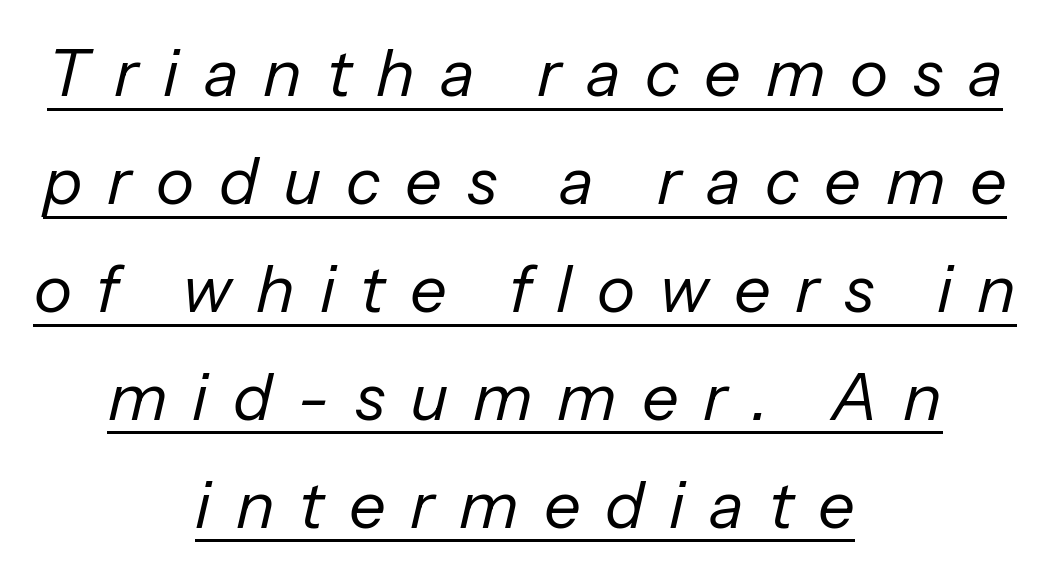
{"italic": "yes", "lean": "right", "slant_degrees": 13, "bold": "no", "weight": "regular", "width": "normal", "stroke_contrast": "low", "x_height": "medium", "monospaced": "no", "underline": "yes", "align": "center", "line_spacing": "normal", "line_spacing_ratio": 1.66, "letter_spacing": "wide", "letter_spacing_em": 0.38, "glyph_px": 65}
